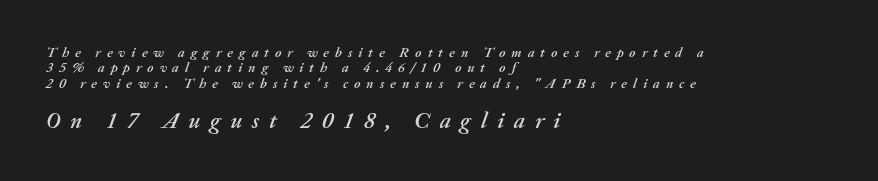
The image shows 23 px text type, italic (leaning right); set left-aligned, tight line spacing (1.09x), unusually wide letter spacing (+0.42 em), not underlined; the second (bottom) block is 1.64x larger.
